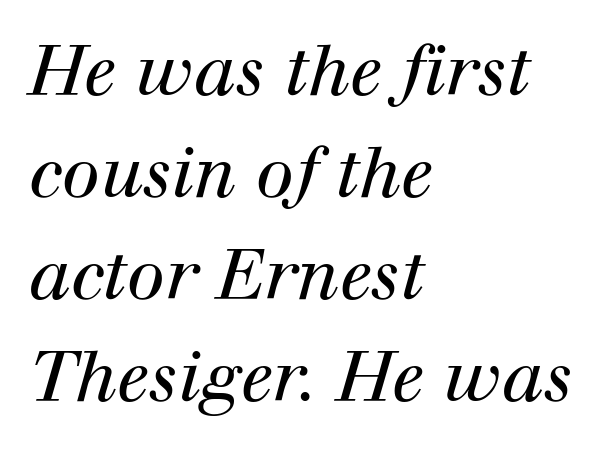
{"serif": "yes", "italic": "yes", "lean": "right", "slant_degrees": 12, "bold": "no", "weight": "regular", "width": "normal", "stroke_contrast": "high", "x_height": "medium", "monospaced": "no", "underline": "no", "align": "left", "line_spacing": "normal", "line_spacing_ratio": 1.48, "letter_spacing": "normal", "letter_spacing_em": 0.0, "glyph_px": 69}
